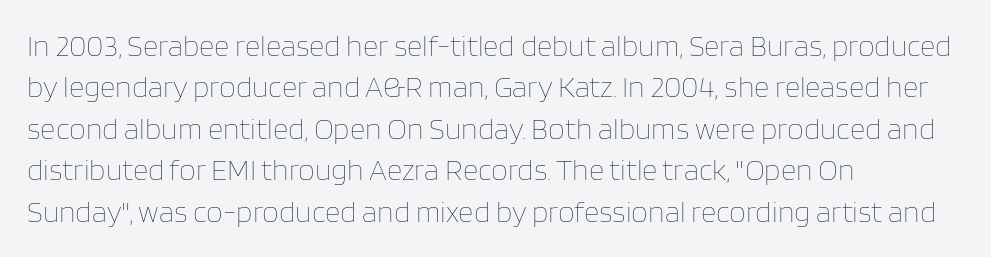
Upright lettering throughout. Stroke mass is kept to a normal reading level or below. Spacing verdict: proportional, widths tailored to each character. Horizontal alignment here is leftward, the default for most running prose. The type is set solid horizontally, with unmodified tracking.
